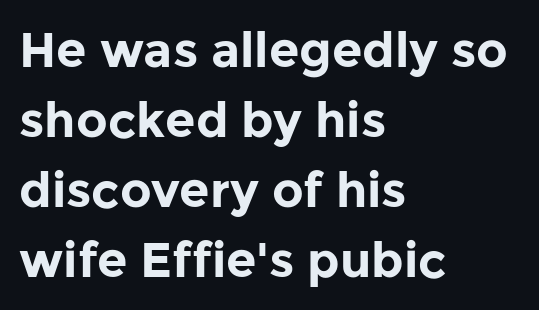
Q: Is the text bold? A: Yes.
Q: Is the text italic (slanted)? A: No, it is upright.
Q: Is the typeface a serif or a sans-serif typeface? A: Sans-serif.
Q: Is the text underlined? A: No.
Q: How is the paragraph aligned? A: Left-aligned.
Q: Is the spacing between letters normal or unusually wide? A: Normal.
Q: Is the spacing between lines tight, normal or loose? A: Normal.
Q: Width (condensed, normal, or wide)? A: Normal.
Q: Stroke contrast? A: Low.
Q: x-height? A: Medium.
Q: Monospaced? A: No.
